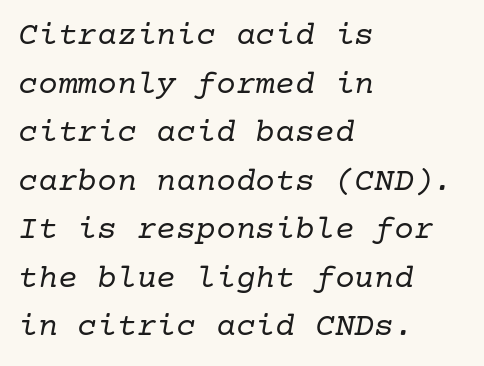
{"serif": "yes", "italic": "yes", "lean": "right", "slant_degrees": 10, "bold": "no", "weight": "regular", "width": "normal", "stroke_contrast": "low", "x_height": "medium", "underline": "no", "align": "left", "line_spacing": "normal", "line_spacing_ratio": 1.47, "letter_spacing": "normal", "letter_spacing_em": 0.0, "glyph_px": 33}
